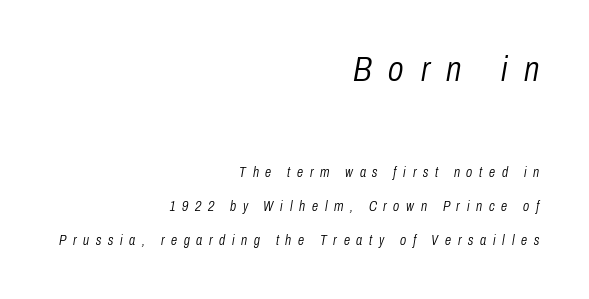
Q: Is the text bold? A: No.
Q: Is the text italic (slanted)? A: Yes, it leans right by about 10 degrees.
Q: Is the text underlined? A: No.
Q: How is the paragraph aligned? A: Right-aligned.
Q: Is the spacing between letters normal or unusually wide? A: Unusually wide.
Q: Is the spacing between lines tight, normal or loose? A: Loose.
Q: Which block of text is set in a larger size, the first (top) or the second (bottom)? A: The first (top) one.
Q: Width (condensed, normal, or wide)? A: Condensed.
Q: Stroke contrast? A: Low.
Q: x-height? A: Medium.
Q: Monospaced? A: No.
